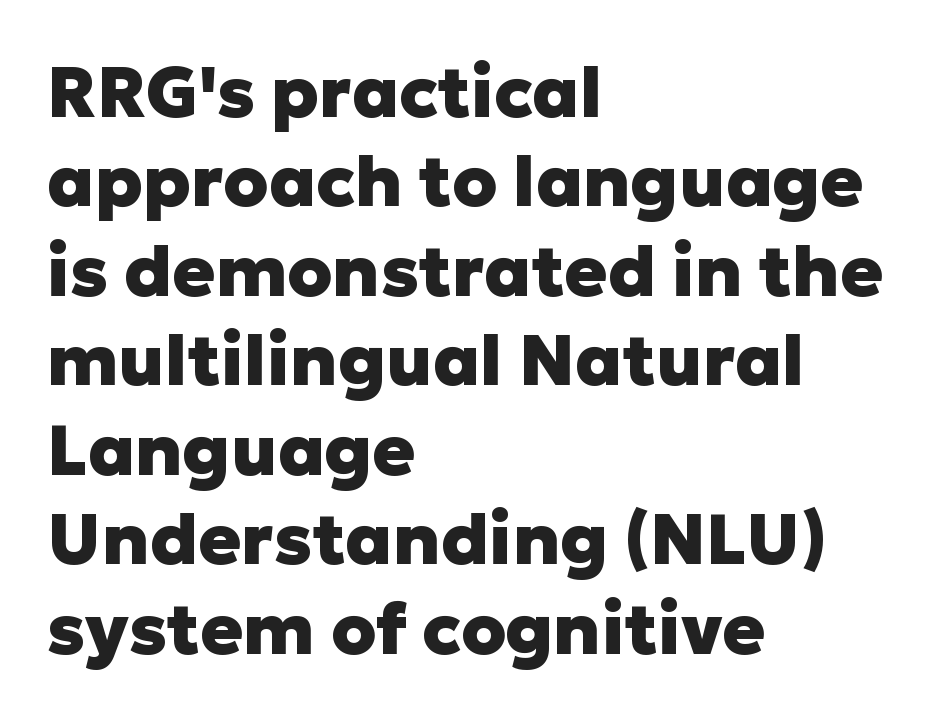
Q: Is the text bold? A: Yes.
Q: Is the text italic (slanted)? A: No, it is upright.
Q: Is the typeface a serif or a sans-serif typeface? A: Sans-serif.
Q: Is the text underlined? A: No.
Q: How is the paragraph aligned? A: Left-aligned.
Q: Is the spacing between letters normal or unusually wide? A: Normal.
Q: Is the spacing between lines tight, normal or loose? A: Normal.
Q: Width (condensed, normal, or wide)? A: Normal.
Q: Stroke contrast? A: Low.
Q: x-height? A: Medium.
Q: Monospaced? A: No.
